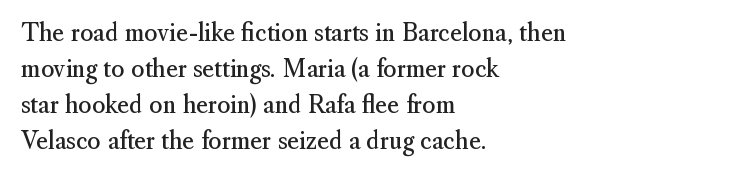
Q: Is the text bold? A: No.
Q: Is the text italic (slanted)? A: No, it is upright.
Q: Is the text underlined? A: No.
Q: How is the paragraph aligned? A: Left-aligned.
Q: Is the spacing between letters normal or unusually wide? A: Normal.
Q: Is the spacing between lines tight, normal or loose? A: Normal.
